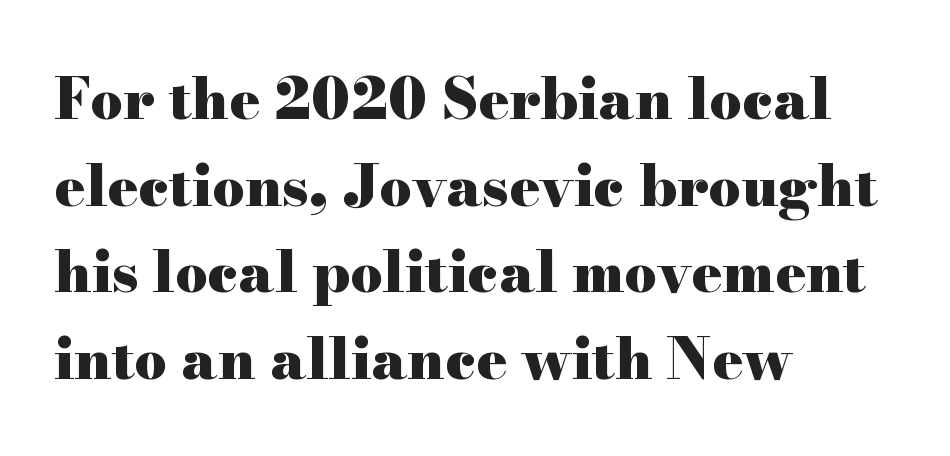
Q: Is the text bold? A: Yes.
Q: Is the text italic (slanted)? A: No, it is upright.
Q: Is the typeface a serif or a sans-serif typeface? A: Serif.
Q: Is the text underlined? A: No.
Q: How is the paragraph aligned? A: Left-aligned.
Q: Is the spacing between letters normal or unusually wide? A: Normal.
Q: Is the spacing between lines tight, normal or loose? A: Normal.
Q: Width (condensed, normal, or wide)? A: Wide.
Q: Stroke contrast? A: High.
Q: x-height? A: Small.
Q: Monospaced? A: No.
